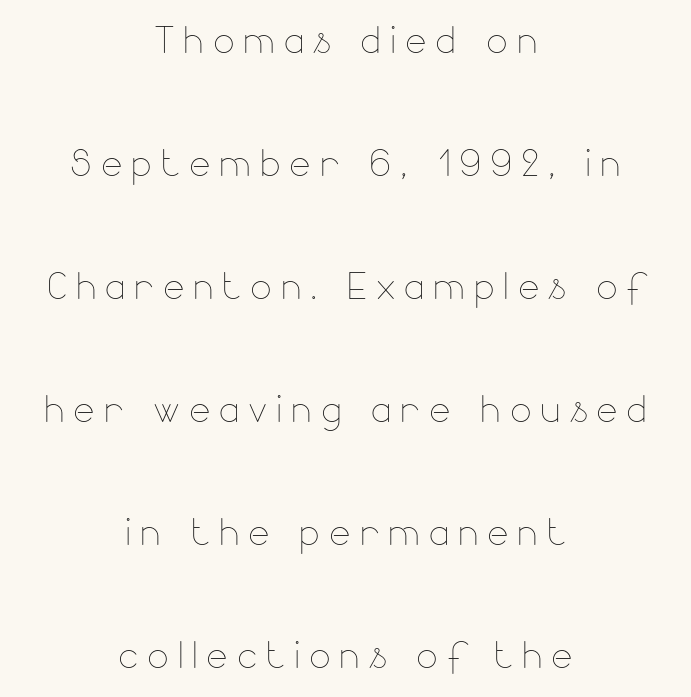
{"italic": "no", "bold": "no", "weight": "thin", "width": "normal", "stroke_contrast": "low", "x_height": "small", "monospaced": "no", "underline": "no", "align": "center", "line_spacing": "loose", "line_spacing_ratio": 2.41, "glyph_px": 51}
